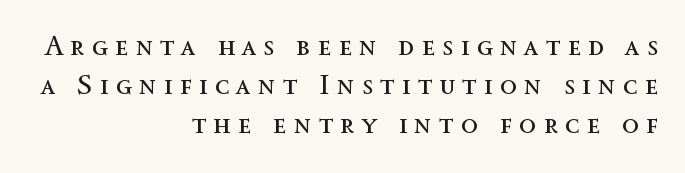
The horizontal fit of the characters is loose and conspicuously gappy. Spacing verdict: proportional, widths tailored to each character. Nothing heavy about these letters — not bold at all. Vertically, the passage feels balanced, rows spaced as you'd expect.
